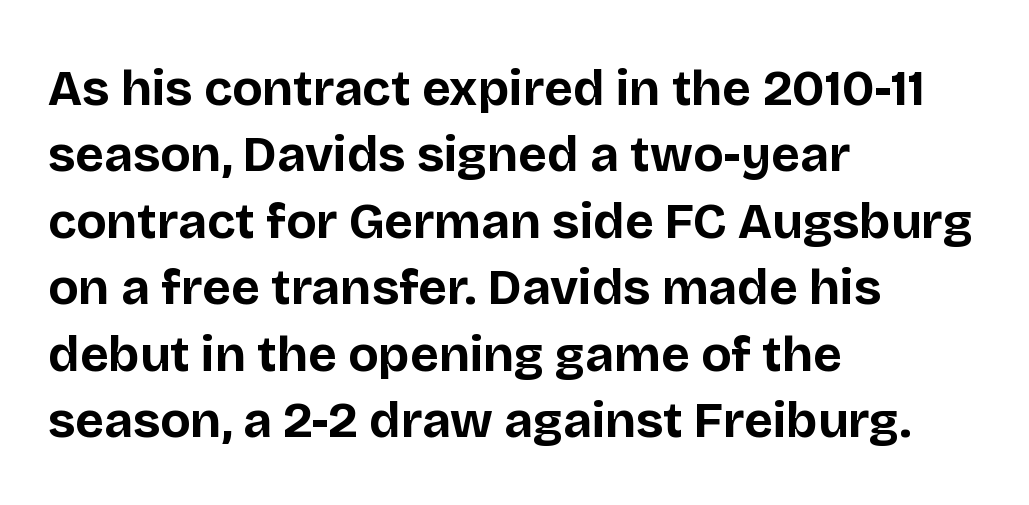
{"serif": "no", "italic": "no", "bold": "yes", "weight": "bold", "width": "normal", "stroke_contrast": "low", "x_height": "large", "monospaced": "no", "underline": "no", "align": "left", "line_spacing": "normal", "line_spacing_ratio": 1.33, "letter_spacing": "normal", "letter_spacing_em": 0.0, "glyph_px": 50}
